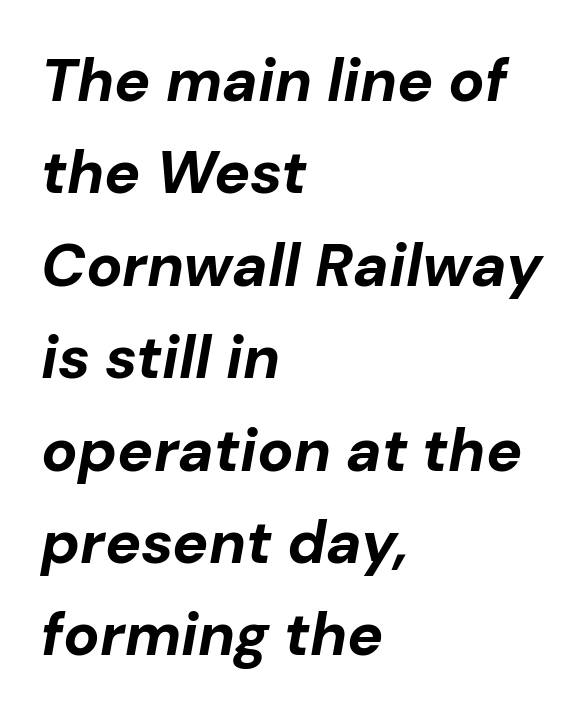
Q: Is the text bold? A: Yes.
Q: Is the text italic (slanted)? A: Yes, it leans right by about 10 degrees.
Q: Is the text underlined? A: No.
Q: How is the paragraph aligned? A: Left-aligned.
Q: Is the spacing between letters normal or unusually wide? A: Normal.
Q: Is the spacing between lines tight, normal or loose? A: Normal.
Q: Width (condensed, normal, or wide)? A: Normal.
Q: Stroke contrast? A: Low.
Q: x-height? A: Medium.
Q: Monospaced? A: No.
